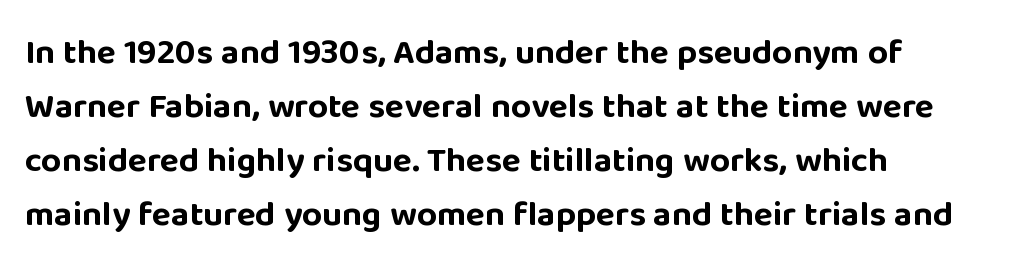
Q: Is the text bold? A: Yes.
Q: Is the text italic (slanted)? A: No, it is upright.
Q: Is the typeface a serif or a sans-serif typeface? A: Sans-serif.
Q: Is the text underlined? A: No.
Q: How is the paragraph aligned? A: Left-aligned.
Q: Is the spacing between letters normal or unusually wide? A: Normal.
Q: Is the spacing between lines tight, normal or loose? A: Normal.
Q: Width (condensed, normal, or wide)? A: Normal.
Q: Stroke contrast? A: Low.
Q: x-height? A: Large.
Q: Monospaced? A: No.
